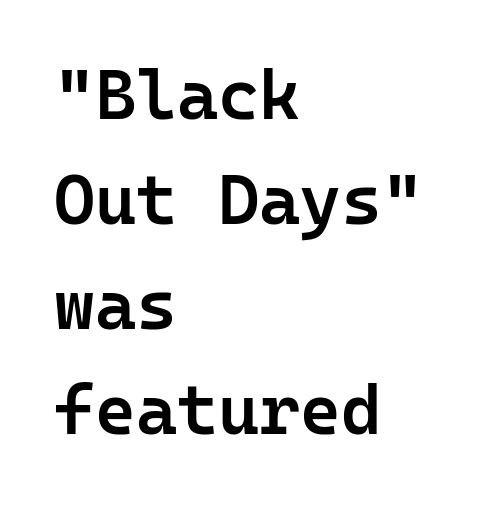
Serif or sans? Sans — the stroke terminals are bare. Tall strokes in this sample are plumb rather than angled. All the whitespace from short lines collects on the right. The line texture is even and compact thanks to regular tracking. Is this a fixed-width face? Yes — each glyph sits in an identical cell. The rows are spaced the way most documents space them.
